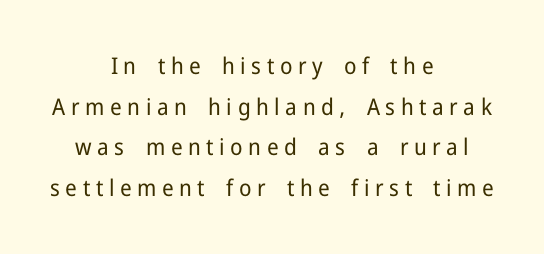
The image shows 23 px text type, upright; set centered, line spacing 1.77x, unusually wide letter spacing (+0.24 em), not underlined.
